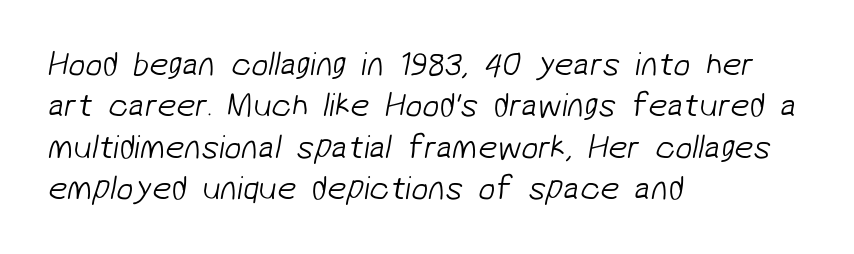
Q: Is the text bold? A: No.
Q: Is the typeface a serif or a sans-serif typeface? A: Sans-serif.
Q: Is the text underlined? A: No.
Q: How is the paragraph aligned? A: Left-aligned.
Q: Is the spacing between letters normal or unusually wide? A: Normal.
Q: Width (condensed, normal, or wide)? A: Normal.
Q: Stroke contrast? A: Low.
Q: x-height? A: Medium.
Q: Monospaced? A: No.
